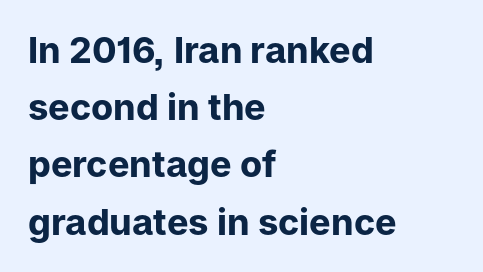
The image shows 36 px bold sans-serif type, upright; set left-aligned, normal line spacing (1.59x), normal letter spacing, not underlined; low stroke contrast and a medium x-height.
